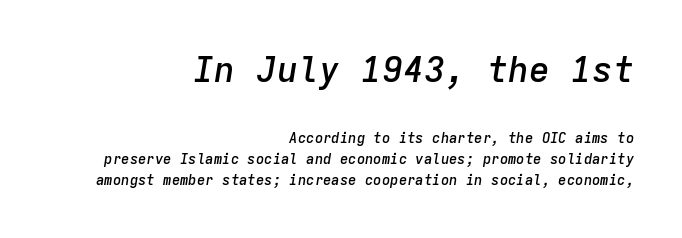
Nothing unusual about the tracking: characters are spaced as the font intends. Summary of weight: moderately heavy, a semibold. Is there much room between lines? A standard amount, neither cramped nor airy. The passage shown leans; its letterforms are oblique. Anything drawn beneath the words? Only blank space. Is this a fixed-width face? Yes — each glyph sits in an identical cell.
